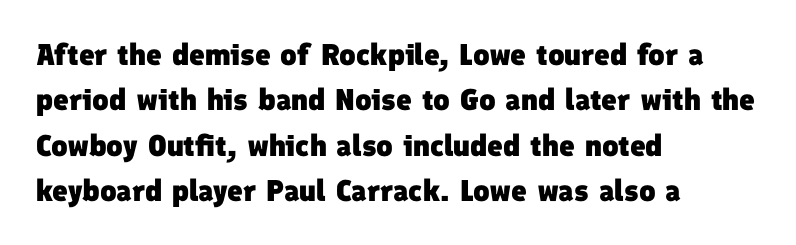
Observe the absence of serifs on each vertical stroke in this sample. Tracking value appears to be zero — textbook default spacing. The rag falls on the right side of this text block. This sample keeps an unexceptional amount of space between lines.
